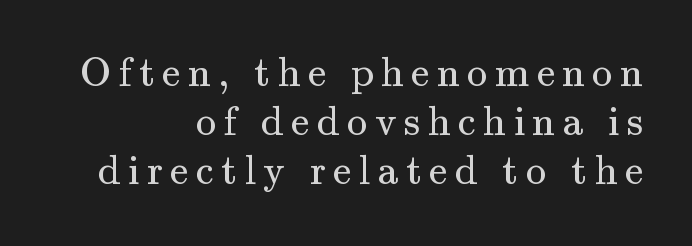
The image shows 41 px regular-weight serif type, upright; set right-aligned, line spacing 1.2x, not underlined; medium stroke contrast and a small x-height.
